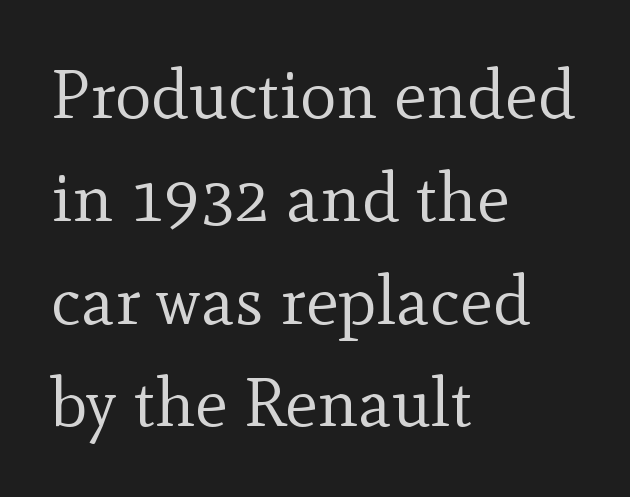
Leftover space on each line is placed entirely after the last word. Is the stroke heavy? The answer is a plain regular-or-lighter. Nope, not italic — everything's standing straight. The passage shown is typed in a proportional face where columns would drift. Compared with typical body copy, the letter spacing here is the same. The characters display serif detailing at their extremities.
